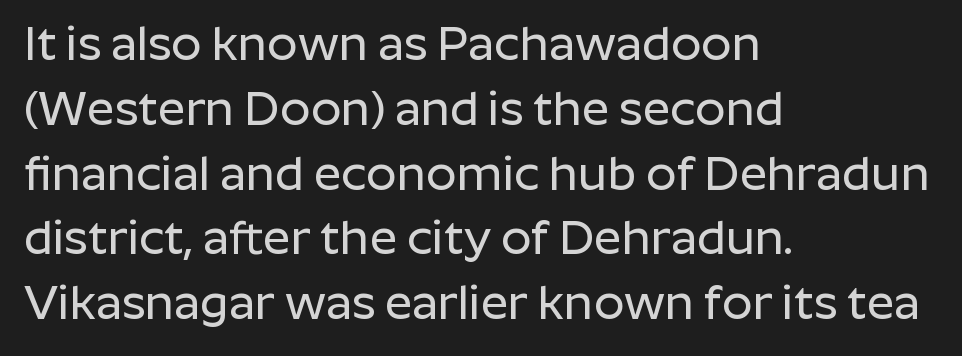
The image shows 48 px sans-serif type, upright; set left-aligned, normal line spacing (1.35x), normal letter spacing, not underlined; low stroke contrast and a medium x-height.
